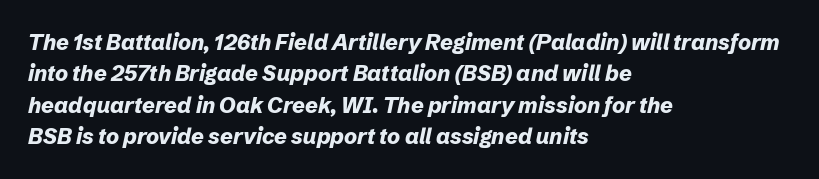
This block has exactly the height ordinary leading produces. No word sits above an underline. You could call the tracking neutral — neither tight nor loose. A student would call this left alignment; a typographer would say flush left, rag right. Would a proofreader flag this as italicized? Yes. Notice how thick the strokes are: this is what a full bold looks like.
